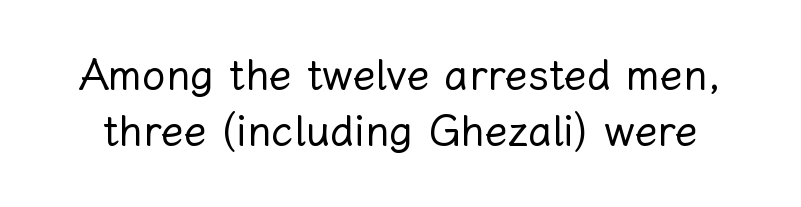
A light-to-regular cut is what we see here. Proportional: the letters do not fall into vertical columns. Is there any slant? The stems are plumb. Type without underlining.
